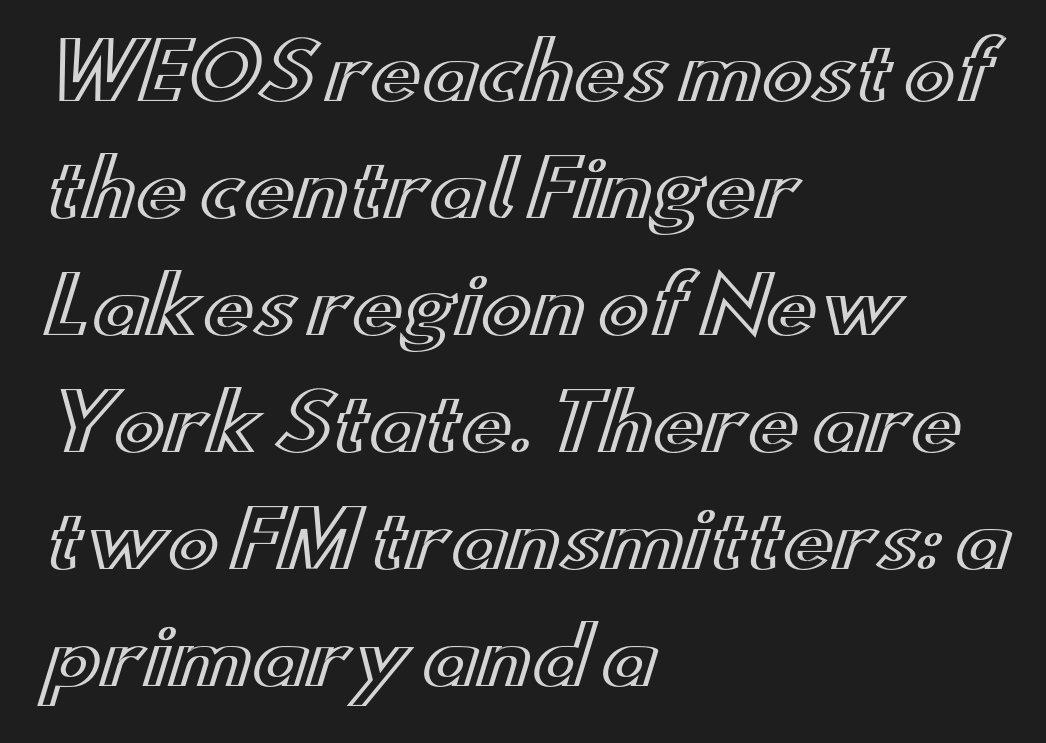
The image shows 76 px wide type; set left-aligned, normal line spacing (1.54x), normal letter spacing, not underlined; a small x-height.
